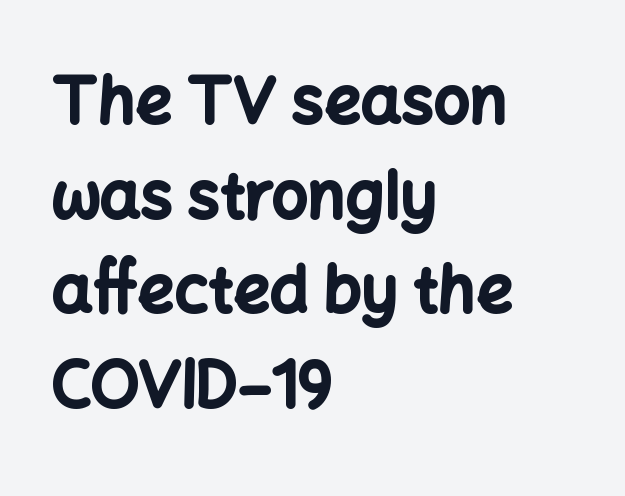
The image shows 64 px bold sans-serif type, upright; set left-aligned, normal line spacing (1.48x), normal letter spacing, not underlined; low stroke contrast and a medium x-height.
